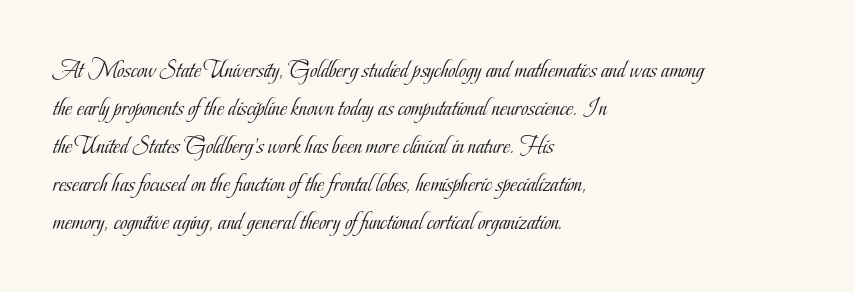
The specimen omits any rule beneath the text block's lines. All the whitespace from short lines collects on the right. Tracking here is standard; glyphs follow each other at the usual distance.
